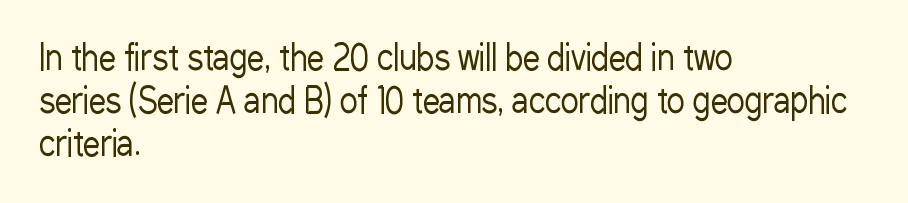
{"serif": "no", "italic": "no", "bold": "no", "weight": "regular", "width": "condensed", "stroke_contrast": "low", "x_height": "medium", "monospaced": "no", "underline": "no", "align": "left", "line_spacing": "normal", "line_spacing_ratio": 1.26, "letter_spacing": "normal", "letter_spacing_em": 0.0, "glyph_px": 34}
